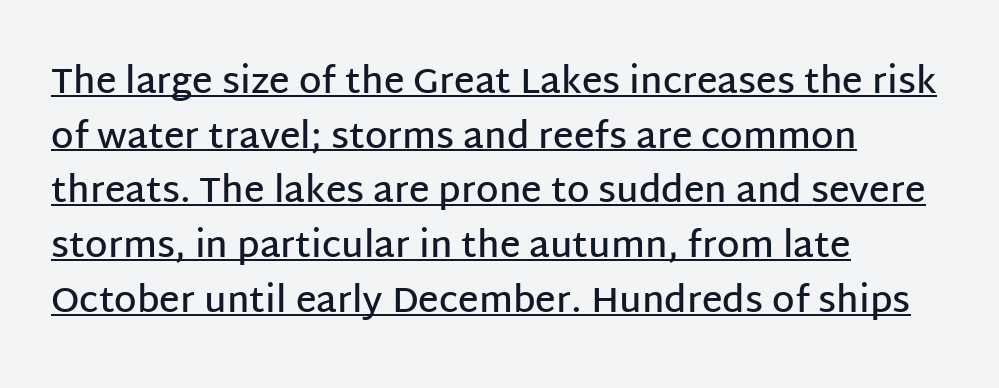
Q: Is the text bold? A: Semi-bold.
Q: Is the text italic (slanted)? A: No, it is upright.
Q: Is the typeface a serif or a sans-serif typeface? A: Sans-serif.
Q: Is the text underlined? A: Yes.
Q: How is the paragraph aligned? A: Left-aligned.
Q: Is the spacing between letters normal or unusually wide? A: Normal.
Q: Is the spacing between lines tight, normal or loose? A: Normal.
Q: Width (condensed, normal, or wide)? A: Normal.
Q: Stroke contrast? A: Low.
Q: x-height? A: Large.
Q: Monospaced? A: No.
